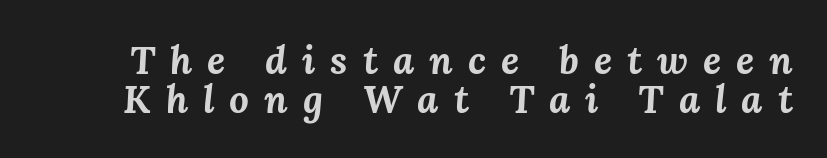
{"italic": "yes", "lean": "right", "slant_degrees": 3, "bold": "yes", "weight": "bold", "width": "normal", "stroke_contrast": "medium", "x_height": "medium", "monospaced": "no", "underline": "no", "line_spacing": "tight", "line_spacing_ratio": 1.0, "letter_spacing": "wide", "letter_spacing_em": 0.38, "glyph_px": 39}
